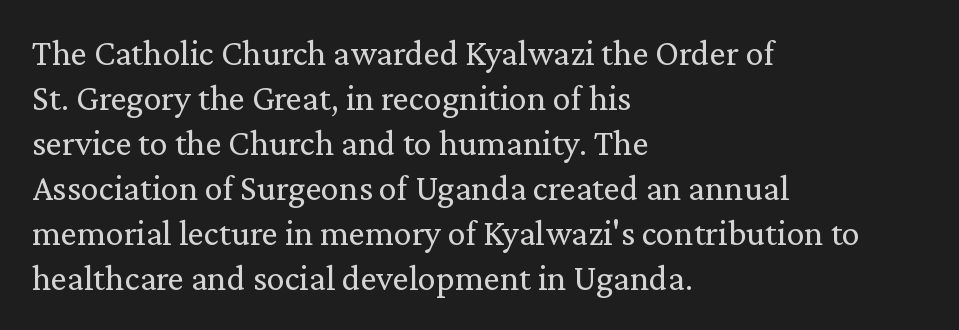
The image shows 36 px regular-weight serif type, upright; set left-aligned, normal line spacing (1.25x), normal letter spacing, not underlined; medium stroke contrast and a medium x-height.
